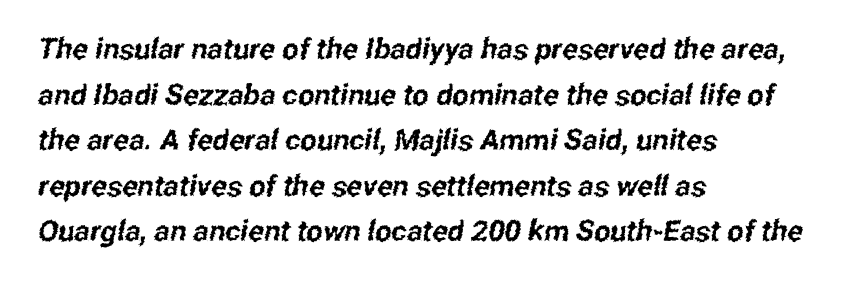
The specimen omits any rule beneath the text block's lines. Every row of glyphs begins at an identical x-position on the left. The letters advance in unequal steps, a hallmark of proportional type. The designer left line spacing at the default. How are the letters spaced? Ordinarily, with no added tracking. The letters carry no serifs — their stems end cleanly without finishing strokes.
